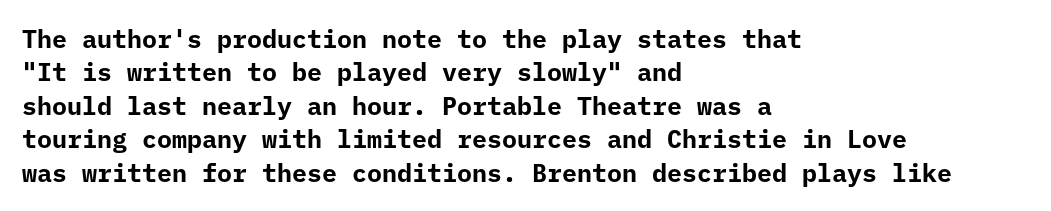
Q: Is the text bold? A: Yes.
Q: Is the text italic (slanted)? A: No, it is upright.
Q: Is the text underlined? A: No.
Q: How is the paragraph aligned? A: Left-aligned.
Q: Is the spacing between letters normal or unusually wide? A: Normal.
Q: Is the spacing between lines tight, normal or loose? A: Normal.
